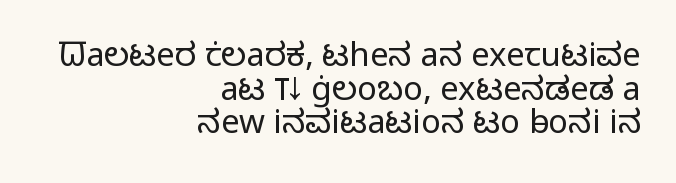
The image shows 33 px light sans-serif type, upright; set right-aligned, tight line spacing (1.02x), normal letter spacing, not underlined; low stroke contrast and a medium x-height.
